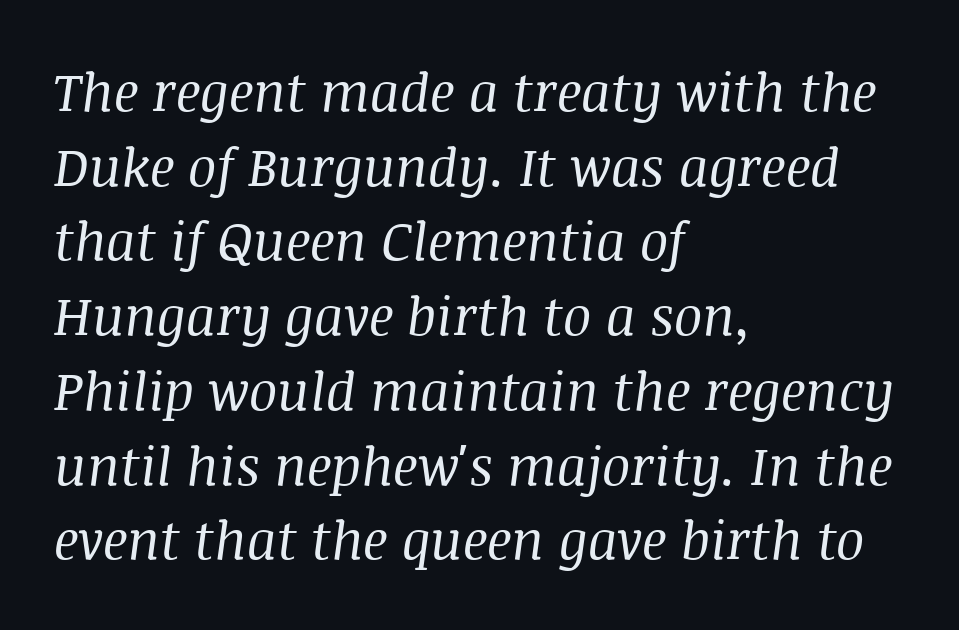
Unbolded letterforms with no extra heft. Regular leading. Quick note: italic. Check the space under the baseline: it is left empty. Characters follow at the spacing the type designer built in. Horizontal alignment here is leftward, the default for most running prose.
